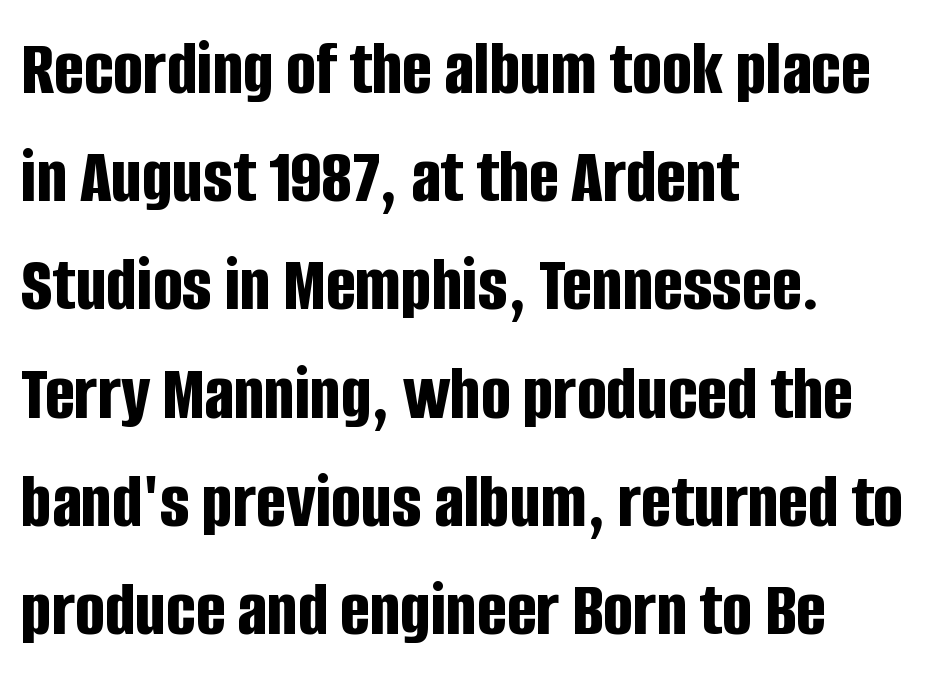
{"serif": "no", "italic": "no", "bold": "yes", "weight": "bold", "width": "condensed", "stroke_contrast": "low", "x_height": "large", "monospaced": "no", "underline": "no", "align": "left", "line_spacing": "normal", "line_spacing_ratio": 1.37, "letter_spacing": "normal", "letter_spacing_em": 0.0, "glyph_px": 79}
